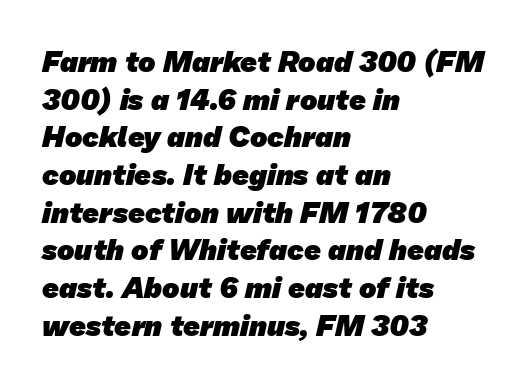
Summary of weight: heavy, a full bold. Horizontal alignment here is leftward, the default for most running prose. The rendering uses a moderate line-height, typical for paragraphs. How are the letters spaced? Ordinarily, with no added tracking. The space beneath each line is pristine and unruled. Each letter keeps its own natural width here, so spacing adapts to shape.
